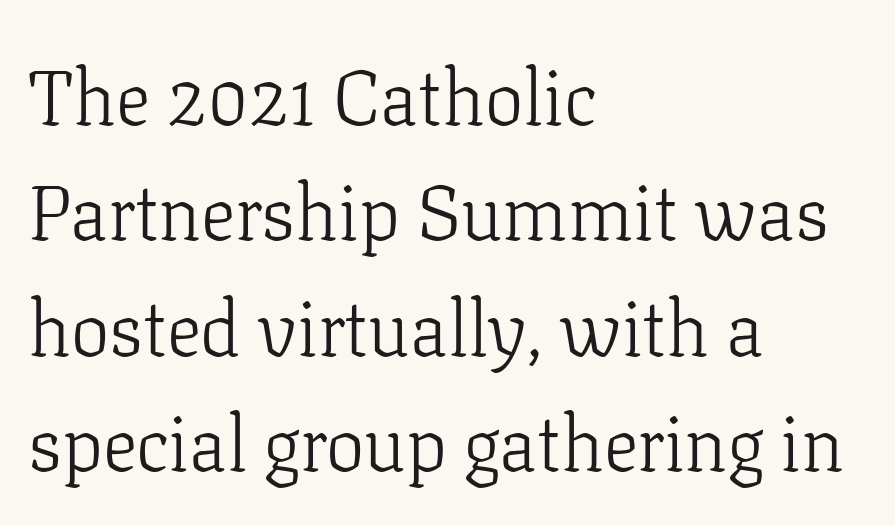
Q: Is the text bold? A: No.
Q: Is the text italic (slanted)? A: No, it is upright.
Q: Is the typeface a serif or a sans-serif typeface? A: Serif.
Q: Is the text underlined? A: No.
Q: How is the paragraph aligned? A: Left-aligned.
Q: Is the spacing between letters normal or unusually wide? A: Normal.
Q: Is the spacing between lines tight, normal or loose? A: Normal.
Q: Width (condensed, normal, or wide)? A: Normal.
Q: Stroke contrast? A: Low.
Q: x-height? A: Medium.
Q: Monospaced? A: No.
